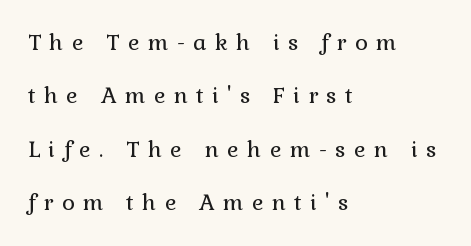
The rendering uses a large line-height, opening up the rows. The lines in this sample share a left origin and differ only in where they stop. Glyph-to-glyph distance is far greater than everyday printed text. Italic? Not at all — the glyphs are vertical. Nothing heavy about these letters — not bold at all. Lines of text with bare space underneath.
